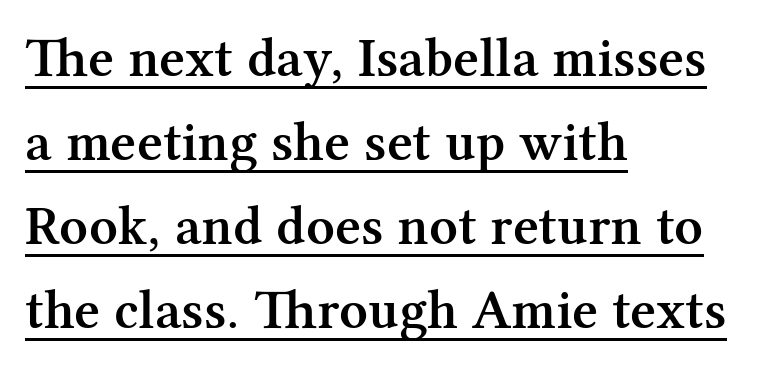
The image shows 56 px semibold serif type, upright; set left-aligned, normal line spacing (1.5x), normal letter spacing, underlined; medium stroke contrast and a medium x-height.
